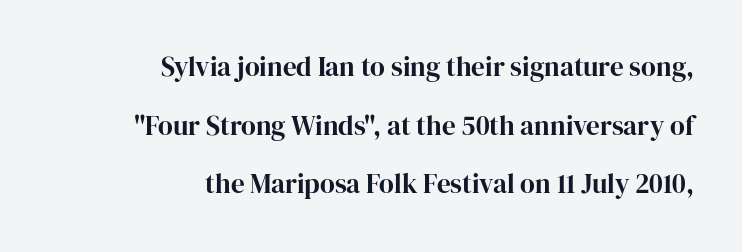
{"italic": "no", "bold": "yes", "underline": "no", "align": "right", "line_spacing": "loose", "line_spacing_ratio": 2.17, "letter_spacing": "normal", "letter_spacing_em": 0.0, "glyph_px": 27}
